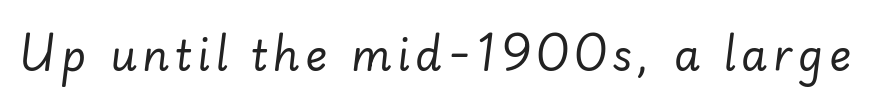
The image shows 42 px regular-weight type, italic (leaning right); set not underlined; low stroke contrast and a small x-height.
